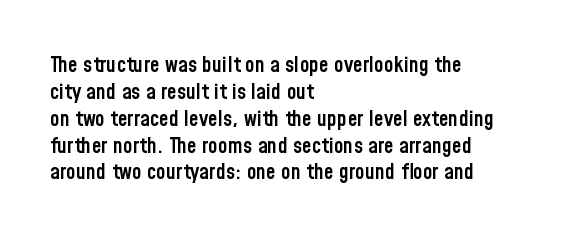
Q: Is the text bold? A: Semi-bold.
Q: Is the text italic (slanted)? A: No, it is upright.
Q: Is the text underlined? A: No.
Q: How is the paragraph aligned? A: Left-aligned.
Q: Is the spacing between letters normal or unusually wide? A: Normal.
